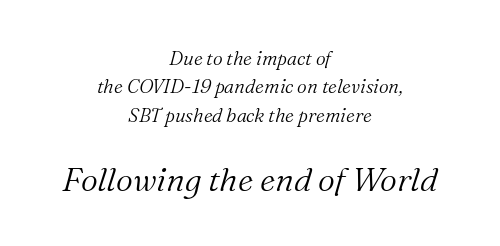
Students, note that the glyphs here touch the page at normal intervals. The leading is moderate, giving the passage an even texture. Note the varied advance widths — an 'i' is clearly narrower than an 'm'. Where is the straight margin? There isn't one; the lines are centered.
